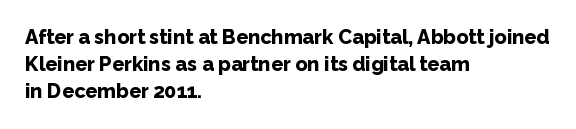
Q: Is the text bold? A: Yes.
Q: Is the text italic (slanted)? A: No, it is upright.
Q: Is the text underlined? A: No.
Q: How is the paragraph aligned? A: Left-aligned.
Q: Is the spacing between letters normal or unusually wide? A: Normal.
Q: Is the spacing between lines tight, normal or loose? A: Normal.
